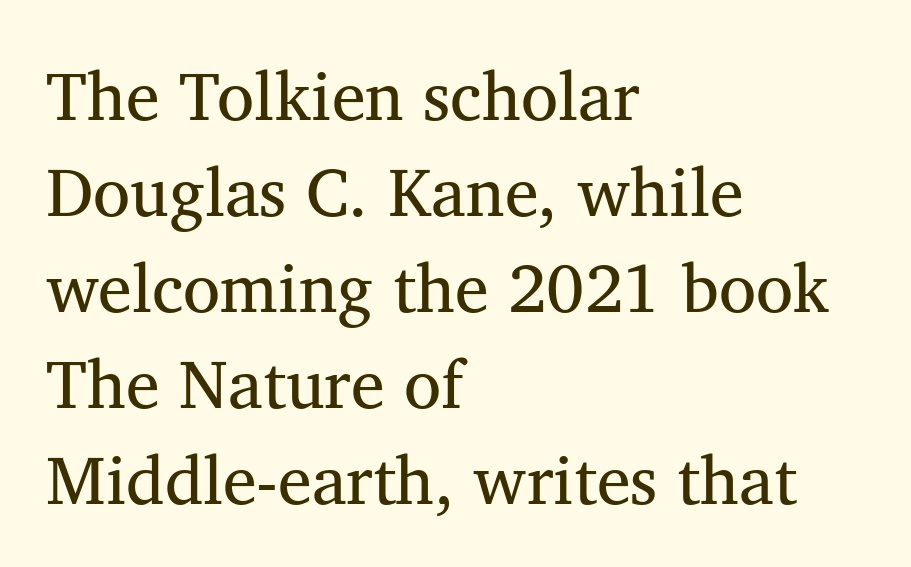
The image shows 68 px regular-weight serif type, upright; set left-aligned, normal line spacing (1.41x), normal letter spacing, not underlined; medium stroke contrast and a medium x-height.
